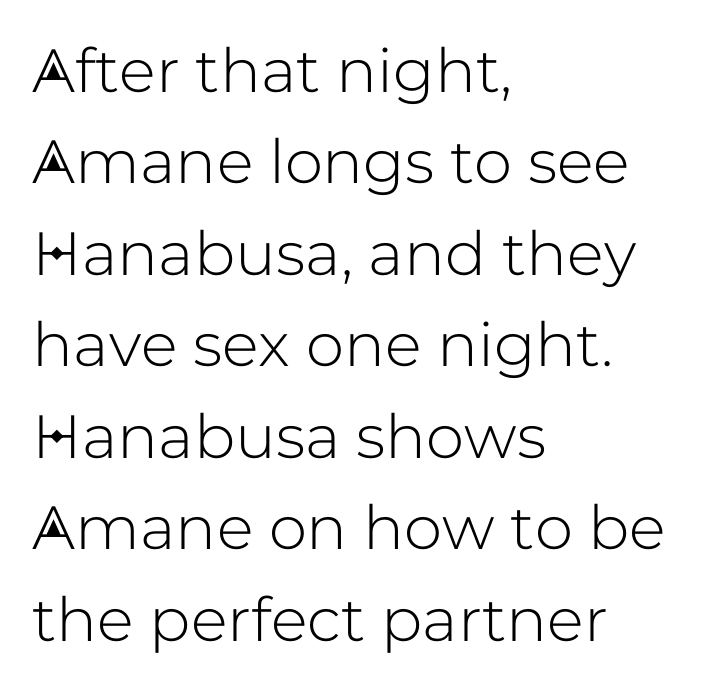
The image shows 61 px sans-serif type, upright; set left-aligned, normal line spacing (1.5x), normal letter spacing, not underlined; low stroke contrast and a medium x-height.
